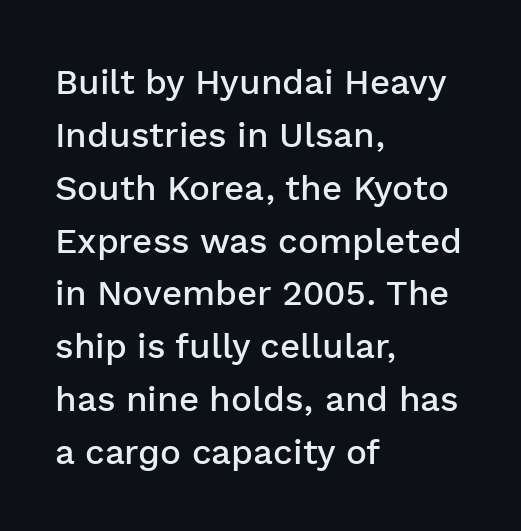
Q: Is the text bold? A: Semi-bold.
Q: Is the text italic (slanted)? A: No, it is upright.
Q: Is the typeface a serif or a sans-serif typeface? A: Sans-serif.
Q: Is the text underlined? A: No.
Q: How is the paragraph aligned? A: Left-aligned.
Q: Is the spacing between letters normal or unusually wide? A: Normal.
Q: Is the spacing between lines tight, normal or loose? A: Normal.
Q: Width (condensed, normal, or wide)? A: Normal.
Q: Stroke contrast? A: Low.
Q: x-height? A: Medium.
Q: Monospaced? A: No.
